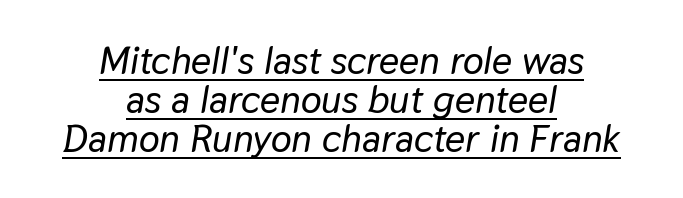
The image shows 39 px text type, italic (leaning right); set centered, tight line spacing (1.0x), normal letter spacing, underlined; low stroke contrast and a medium x-height.
